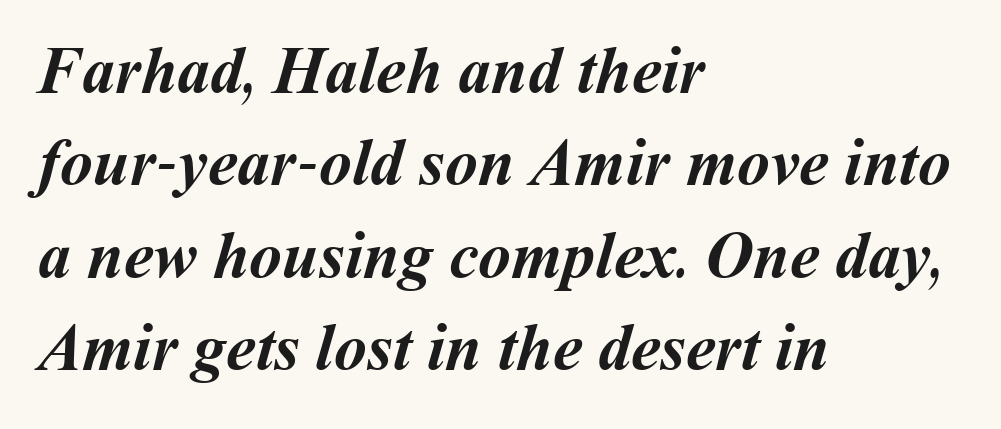
{"bold": "yes", "weight": "semibold", "width": "normal", "stroke_contrast": "medium", "x_height": "medium", "monospaced": "no", "underline": "no", "align": "left", "line_spacing": "normal", "line_spacing_ratio": 1.4, "letter_spacing": "normal", "letter_spacing_em": 0.0, "glyph_px": 66}
